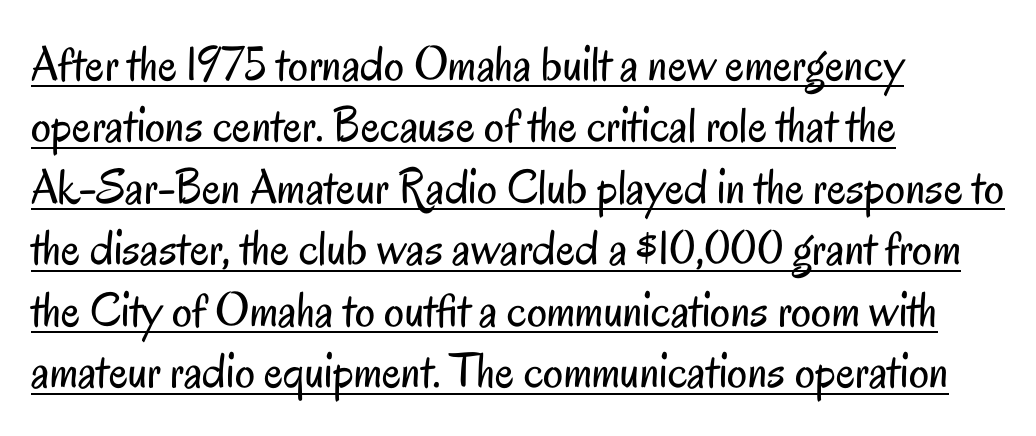
The image shows 50 px regular-weight, condensed sans-serif type, upright; set left-aligned, line spacing 1.23x, normal letter spacing, underlined; low stroke contrast and a small x-height.
